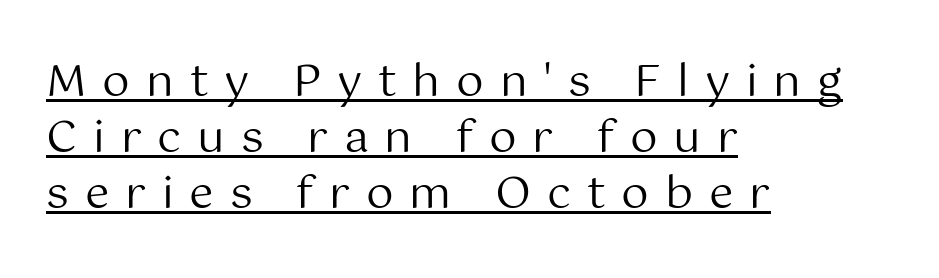
Caption: expanded tracking, letters set apart. Does the type have serifs? No, each stem ends abruptly. The letters advance in unequal steps, a hallmark of proportional type. This is underlined copy, the kind a proofreader might mark for attention.
